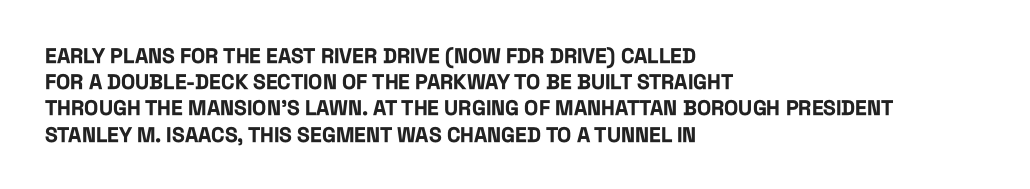
{"italic": "no", "bold": "yes", "underline": "no", "align": "left", "line_spacing": "normal", "line_spacing_ratio": 1.25, "letter_spacing": "normal", "letter_spacing_em": 0.0, "glyph_px": 21}
